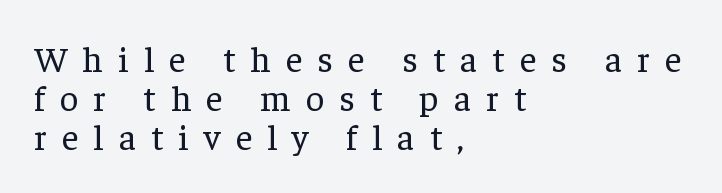
The image shows 36 px regular-weight serif type, upright; set left-aligned, tight line spacing (1.09x), unusually wide letter spacing (+0.42 em), not underlined; low stroke contrast and a medium x-height.
